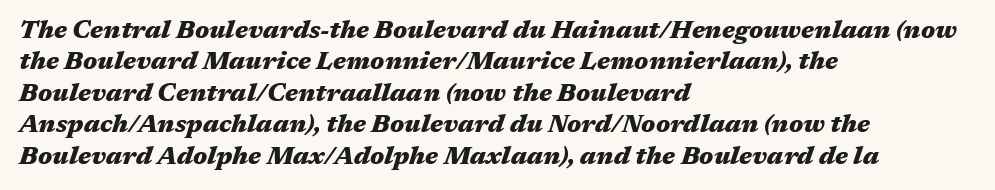
The image shows 25 px bold type, italic (leaning right); set left-aligned, normal line spacing (1.26x), normal letter spacing, not underlined.
